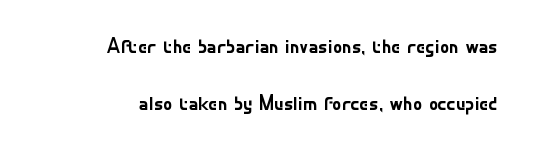
Q: Is the text bold? A: No.
Q: Is the text italic (slanted)? A: No, it is upright.
Q: Is the text underlined? A: No.
Q: How is the paragraph aligned? A: Right-aligned.
Q: Is the spacing between letters normal or unusually wide? A: Normal.
Q: Is the spacing between lines tight, normal or loose? A: Loose.
